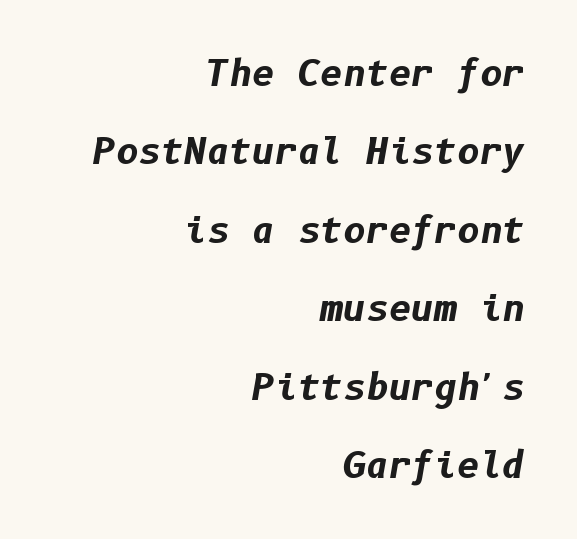
The image shows 35 px bold type, italic (leaning right); set right-aligned, loose line spacing (2.24x), normal letter spacing, not underlined; low stroke contrast and a medium x-height.
